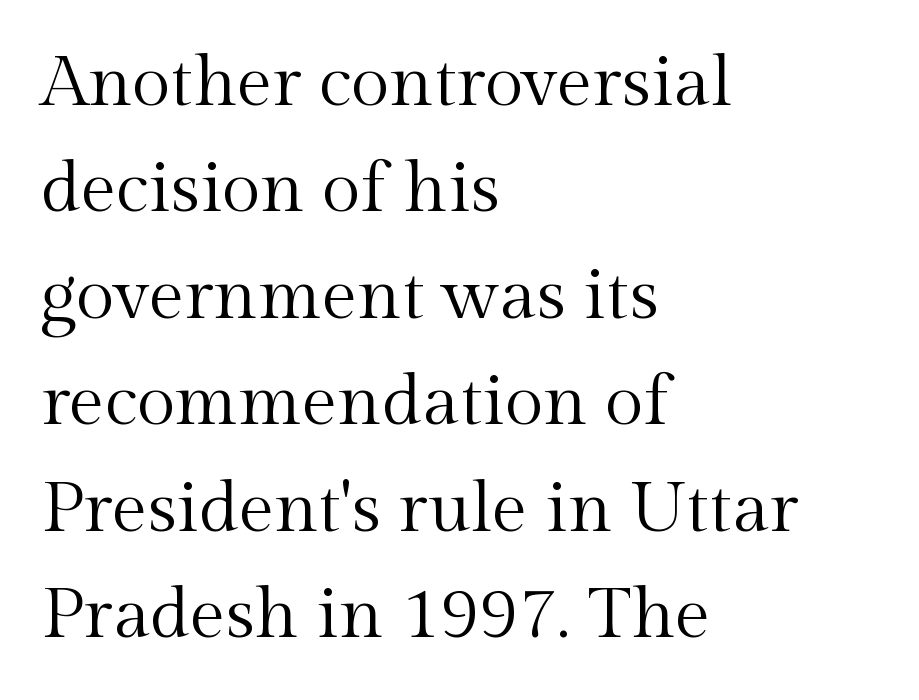
{"serif": "yes", "italic": "no", "bold": "no", "weight": "regular", "width": "normal", "x_height": "medium", "monospaced": "no", "underline": "no", "align": "left", "line_spacing": "normal", "line_spacing_ratio": 1.5, "letter_spacing": "normal", "letter_spacing_em": 0.0, "glyph_px": 71}
